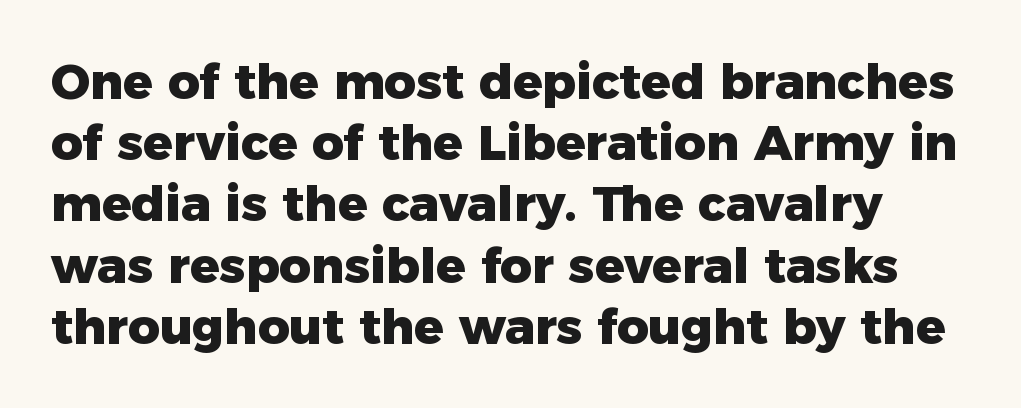
Q: Is the text bold? A: Yes.
Q: Is the text italic (slanted)? A: No, it is upright.
Q: Is the typeface a serif or a sans-serif typeface? A: Sans-serif.
Q: Is the text underlined? A: No.
Q: Is the spacing between letters normal or unusually wide? A: Normal.
Q: Is the spacing between lines tight, normal or loose? A: Normal.
Q: Width (condensed, normal, or wide)? A: Normal.
Q: Stroke contrast? A: Low.
Q: x-height? A: Medium.
Q: Monospaced? A: No.
